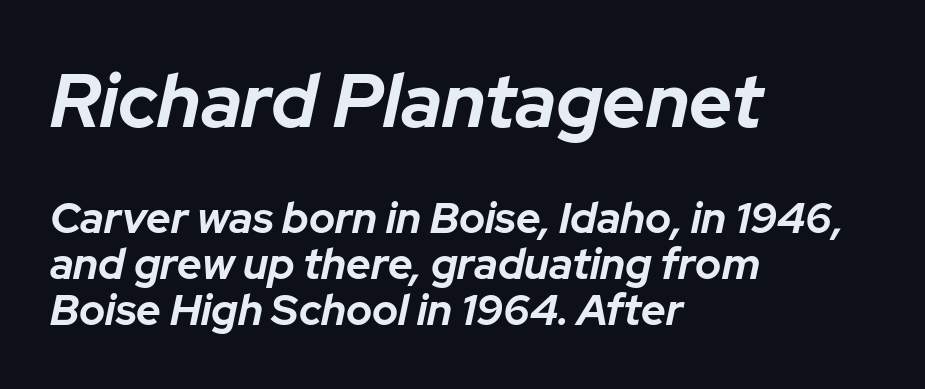
Q: Is the text bold? A: Yes.
Q: Is the text italic (slanted)? A: Yes, it leans right by about 12 degrees.
Q: Is the text underlined? A: No.
Q: How is the paragraph aligned? A: Left-aligned.
Q: Is the spacing between letters normal or unusually wide? A: Normal.
Q: Is the spacing between lines tight, normal or loose? A: Tight.
Q: Which block of text is set in a larger size, the first (top) or the second (bottom)? A: The first (top) one.
Q: Width (condensed, normal, or wide)? A: Normal.
Q: Stroke contrast? A: Low.
Q: x-height? A: Medium.
Q: Monospaced? A: No.
